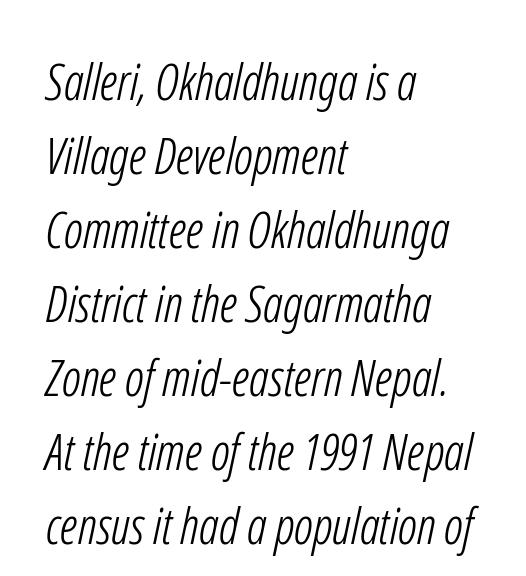
The space between consecutive lines is moderate. Which margin do the lines hug? The left one — the right edge is uneven. Character widths vary here, with narrow letters taking less room than wide ones. Nope, no serifs anywhere on these letters.
